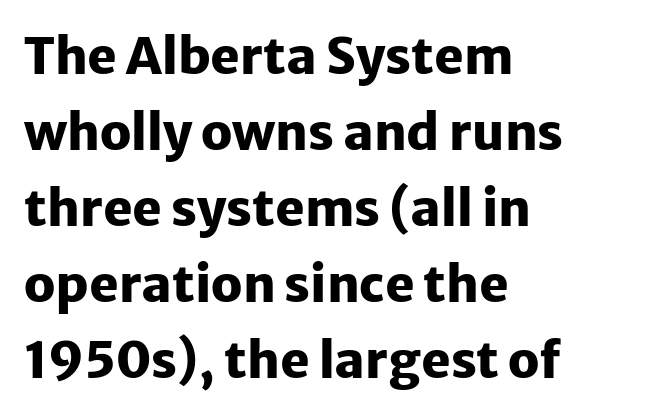
{"serif": "no", "italic": "no", "bold": "yes", "weight": "heavy", "width": "normal", "stroke_contrast": "low", "x_height": "medium", "monospaced": "no", "underline": "no", "align": "left", "line_spacing": "normal", "line_spacing_ratio": 1.52, "letter_spacing": "normal", "letter_spacing_em": 0.0, "glyph_px": 50}
